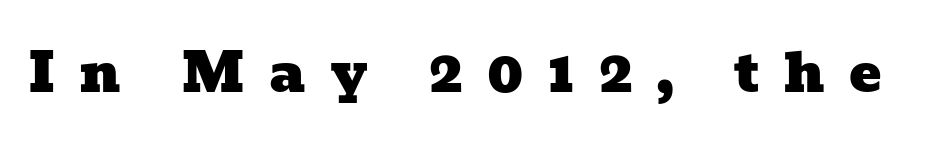
A typesetter would call this proportional, since set widths differ per character. Type style note: has serifs. A typesetter would call this heavily tracked-out type. Unmarked baselines from the first word to the last.
